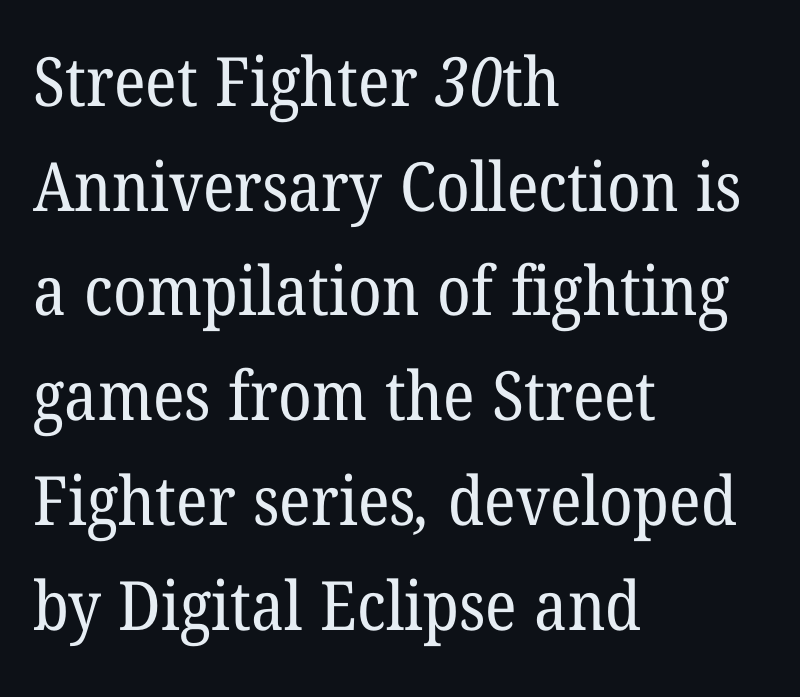
The image shows 68 px regular-weight serif type; set left-aligned, normal line spacing (1.54x), normal letter spacing, not underlined; low stroke contrast and a medium x-height.
